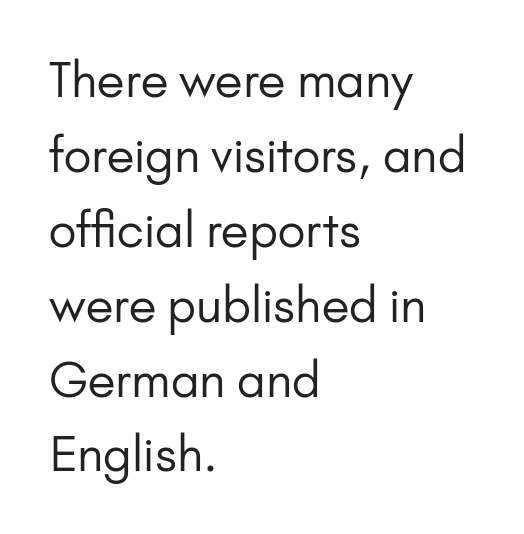
The text was rendered using a sans face with plain stroke endings. This sample has the flowing, uneven cadence of proportional lettering. The lines in this sample share a left origin and differ only in where they stop. Caption: face not bold, strokes unweighted. Check the space under the baseline: it is left empty.
